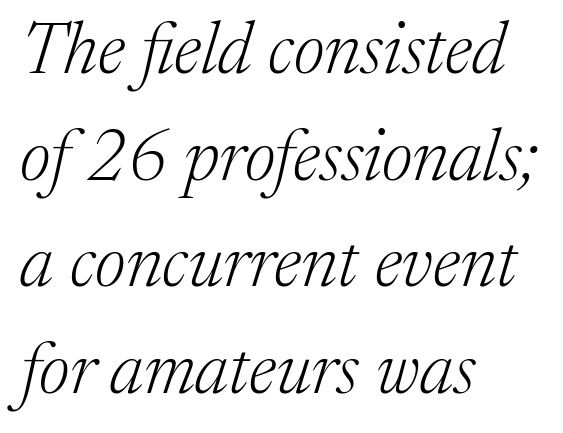
Visually the block forms a straight wall on the left and a jagged coastline on the right. The tracking reads as untouched default to a designer's eye. The foot of each line stays bare and open. Italic: yes, the glyphs are oblique.
